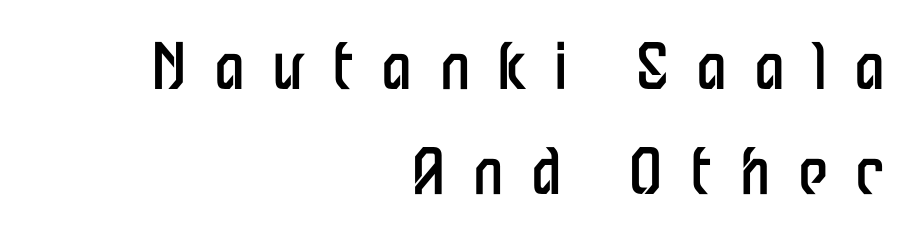
Q: Is the text bold? A: No.
Q: Is the text italic (slanted)? A: No, it is upright.
Q: Is the typeface a serif or a sans-serif typeface? A: Sans-serif.
Q: Is the text underlined? A: No.
Q: How is the paragraph aligned? A: Right-aligned.
Q: Is the spacing between letters normal or unusually wide? A: Unusually wide.
Q: Is the spacing between lines tight, normal or loose? A: Normal.
Q: Width (condensed, normal, or wide)? A: Condensed.
Q: Stroke contrast? A: Low.
Q: x-height? A: Medium.
Q: Monospaced? A: No.
